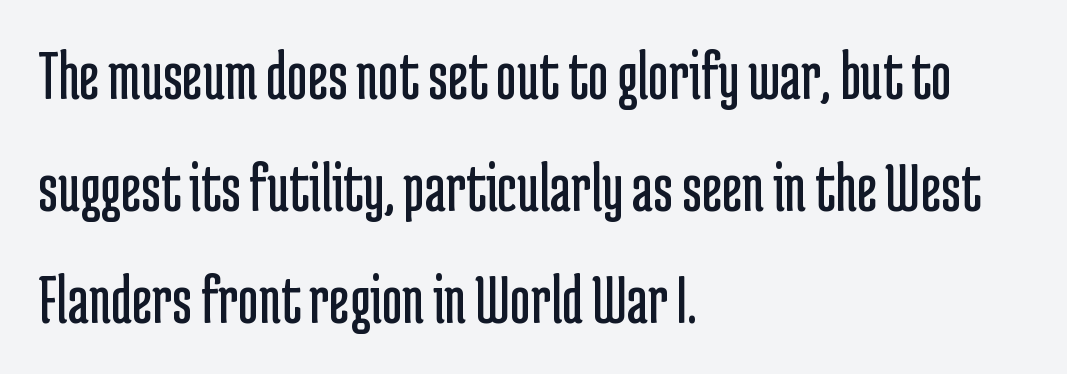
Q: Is the text bold? A: No.
Q: Is the text italic (slanted)? A: No, it is upright.
Q: Is the typeface a serif or a sans-serif typeface? A: Sans-serif.
Q: Is the text underlined? A: No.
Q: How is the paragraph aligned? A: Left-aligned.
Q: Is the spacing between letters normal or unusually wide? A: Normal.
Q: Is the spacing between lines tight, normal or loose? A: Normal.
Q: Width (condensed, normal, or wide)? A: Condensed.
Q: Stroke contrast? A: Low.
Q: x-height? A: Medium.
Q: Monospaced? A: No.
